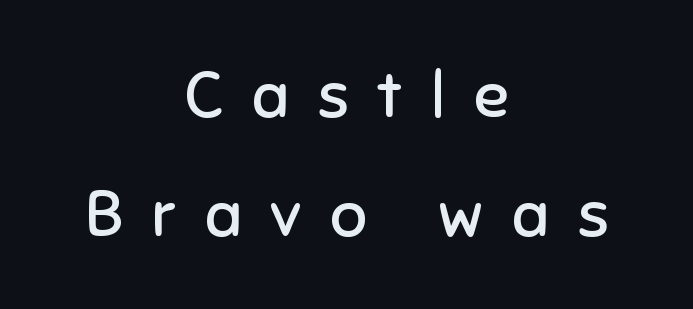
Q: Is the text bold? A: No.
Q: Is the text italic (slanted)? A: No, it is upright.
Q: Is the typeface a serif or a sans-serif typeface? A: Sans-serif.
Q: Is the text underlined? A: No.
Q: How is the paragraph aligned? A: Centered.
Q: Is the spacing between letters normal or unusually wide? A: Unusually wide.
Q: Width (condensed, normal, or wide)? A: Normal.
Q: Stroke contrast? A: Low.
Q: x-height? A: Medium.
Q: Monospaced? A: No.
